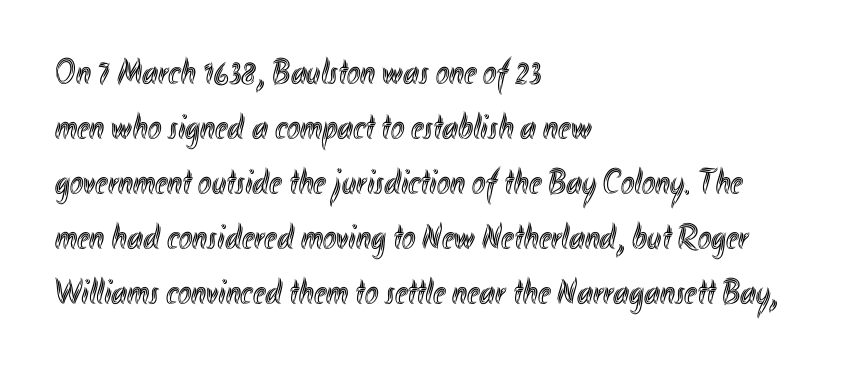
{"width": "condensed", "x_height": "small", "monospaced": "no", "underline": "no", "align": "left", "line_spacing": "normal", "line_spacing_ratio": 1.53, "letter_spacing": "normal", "letter_spacing_em": 0.0, "glyph_px": 36}
